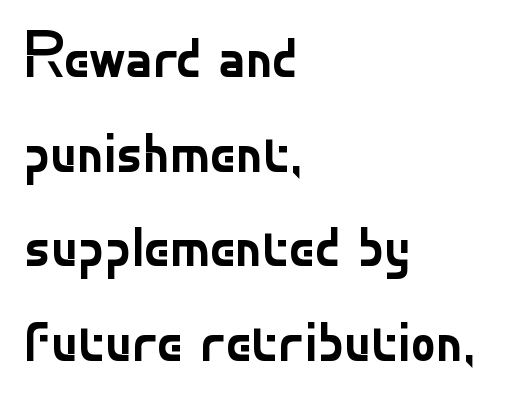
A sans-serif font was chosen for this passage. These glyphs show unthickened strokes, regular width or finer. Is this a fixed-width face? No — the glyphs have proportional, varying widths. This is roman type, the default non-slanted kind.
